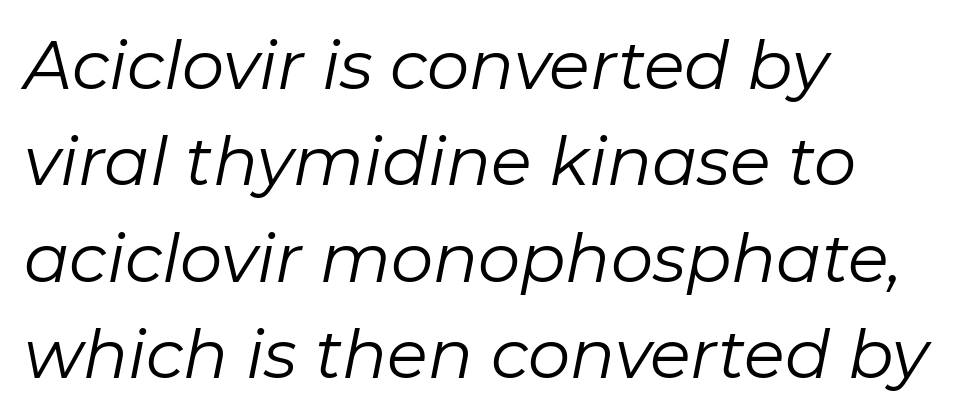
The image shows 67 px regular-weight type, italic (leaning right); set left-aligned, normal line spacing (1.44x), normal letter spacing, not underlined; low stroke contrast and a medium x-height.
